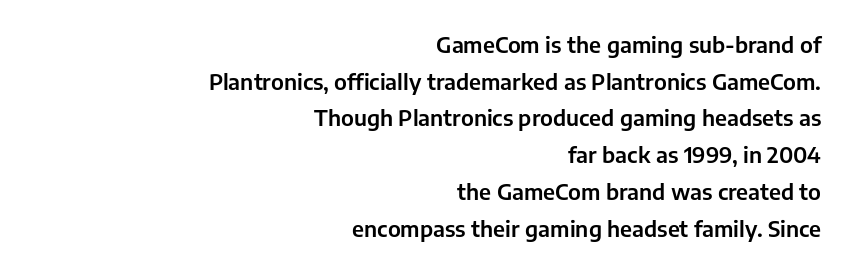
{"italic": "no", "underline": "no", "align": "right", "line_spacing": "normal", "line_spacing_ratio": 1.67, "letter_spacing": "normal", "letter_spacing_em": 0.0, "glyph_px": 22}
